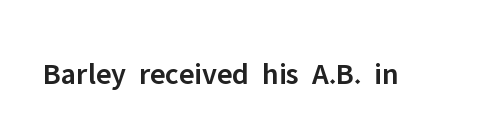
The image shows 31 px semibold sans-serif type, upright; set normal letter spacing, not underlined; low stroke contrast and a medium x-height.
